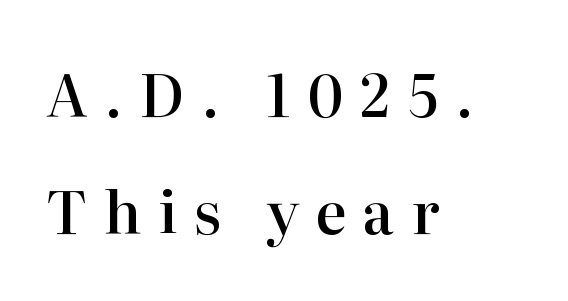
Caption: multi-line text, flush left, ragged right. Reading down the column, the eye jumps a long way to each next line. Is this a sans? No — the strokes have serifs. Unmarked baselines from the first word to the last.
